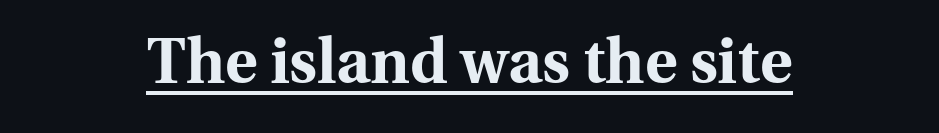
Q: Is the text bold? A: Yes.
Q: Is the text italic (slanted)? A: No, it is upright.
Q: Is the typeface a serif or a sans-serif typeface? A: Serif.
Q: Is the text underlined? A: Yes.
Q: How is the paragraph aligned? A: Centered.
Q: Is the spacing between letters normal or unusually wide? A: Normal.
Q: Width (condensed, normal, or wide)? A: Normal.
Q: Stroke contrast? A: Medium.
Q: x-height? A: Medium.
Q: Monospaced? A: No.
